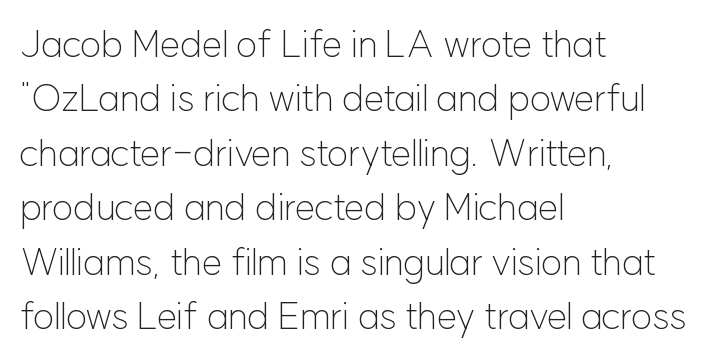
The image shows 37 px light sans-serif type, upright; set left-aligned, normal line spacing (1.47x), normal letter spacing, not underlined; low stroke contrast and a medium x-height.
